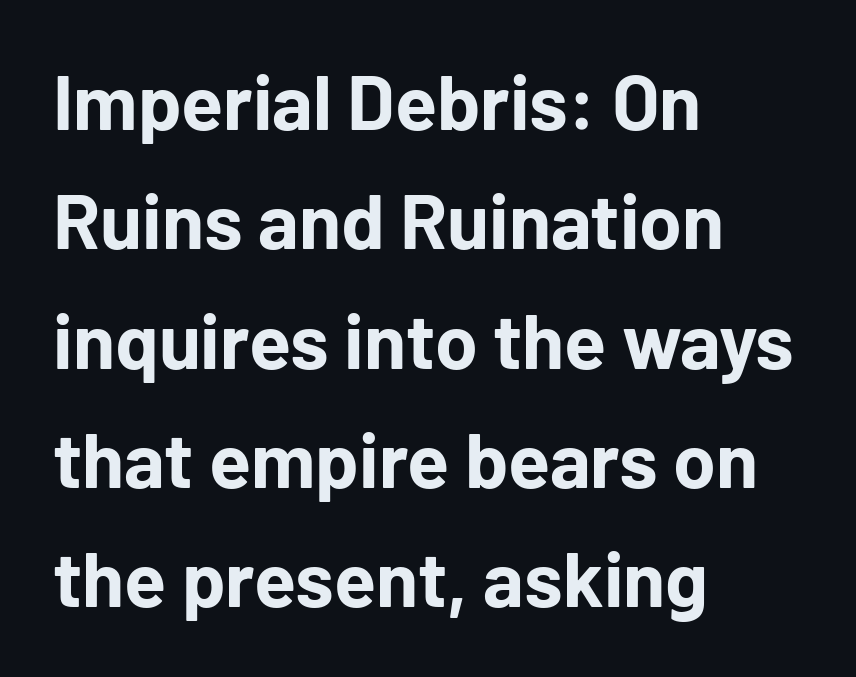
Q: Is the text bold? A: Yes.
Q: Is the text italic (slanted)? A: No, it is upright.
Q: Is the typeface a serif or a sans-serif typeface? A: Sans-serif.
Q: Is the text underlined? A: No.
Q: How is the paragraph aligned? A: Left-aligned.
Q: Is the spacing between letters normal or unusually wide? A: Normal.
Q: Is the spacing between lines tight, normal or loose? A: Normal.
Q: Width (condensed, normal, or wide)? A: Normal.
Q: Stroke contrast? A: Low.
Q: x-height? A: Medium.
Q: Monospaced? A: No.
